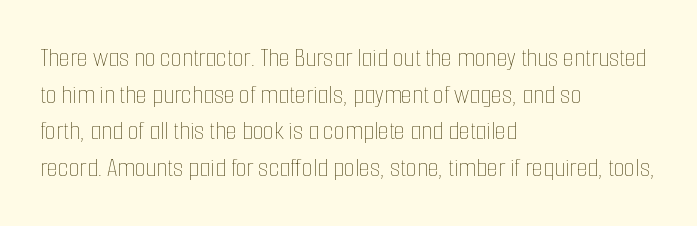
The image shows 28 px thin, condensed type, upright; set left-aligned, normal line spacing (1.31x), normal letter spacing, not underlined; low stroke contrast and a medium x-height.
